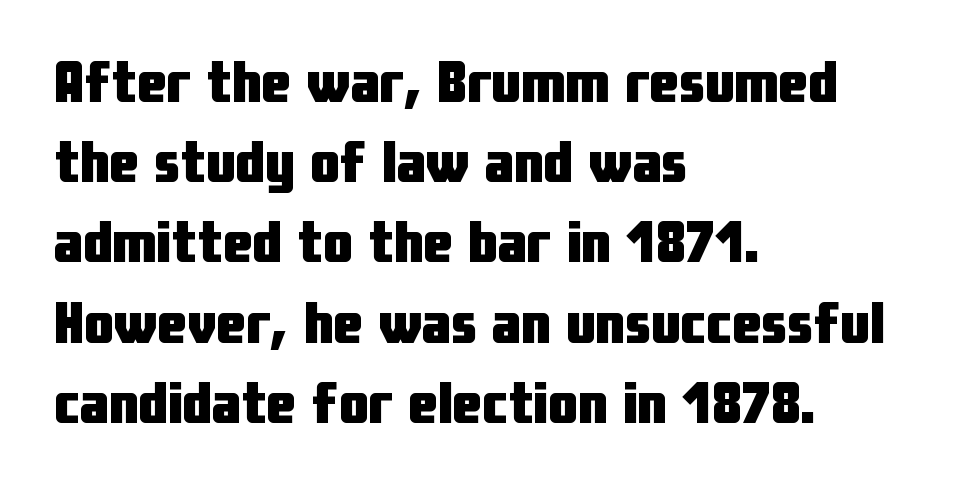
The image shows 59 px heavy, condensed sans-serif type, upright; set left-aligned, normal line spacing (1.36x), normal letter spacing, not underlined; low stroke contrast and a medium x-height.
